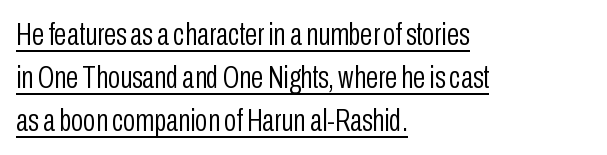
The face used here is proportionally spaced, like ordinary book or web type. Nothing unusual about the tracking: characters are spaced as the font intends. Does the copy run flush right? No — it runs flush left. Examine the stroke ends and you'll find no serifs. Is there much room between lines? A standard amount, neither cramped nor airy. Italic? Not at all — the glyphs are vertical.
